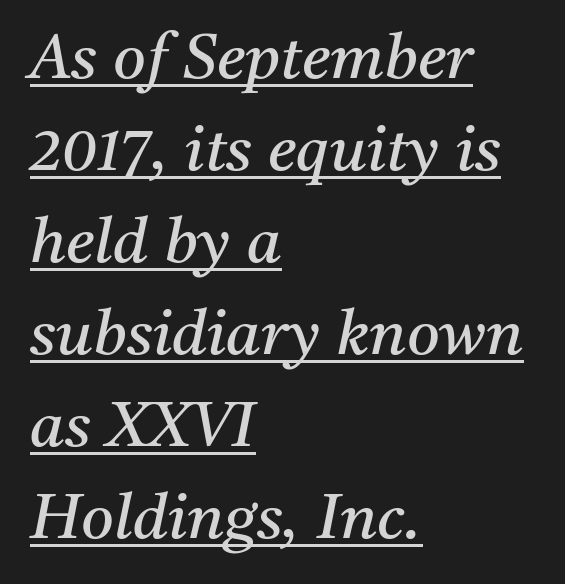
The type is set solid horizontally, with unmodified tracking. Bold? No — there's no thickening of the strokes. I'd call this a serif setting — the letters wear small feet. Casual observation: everything's shoved over to the left. Regular leading.
